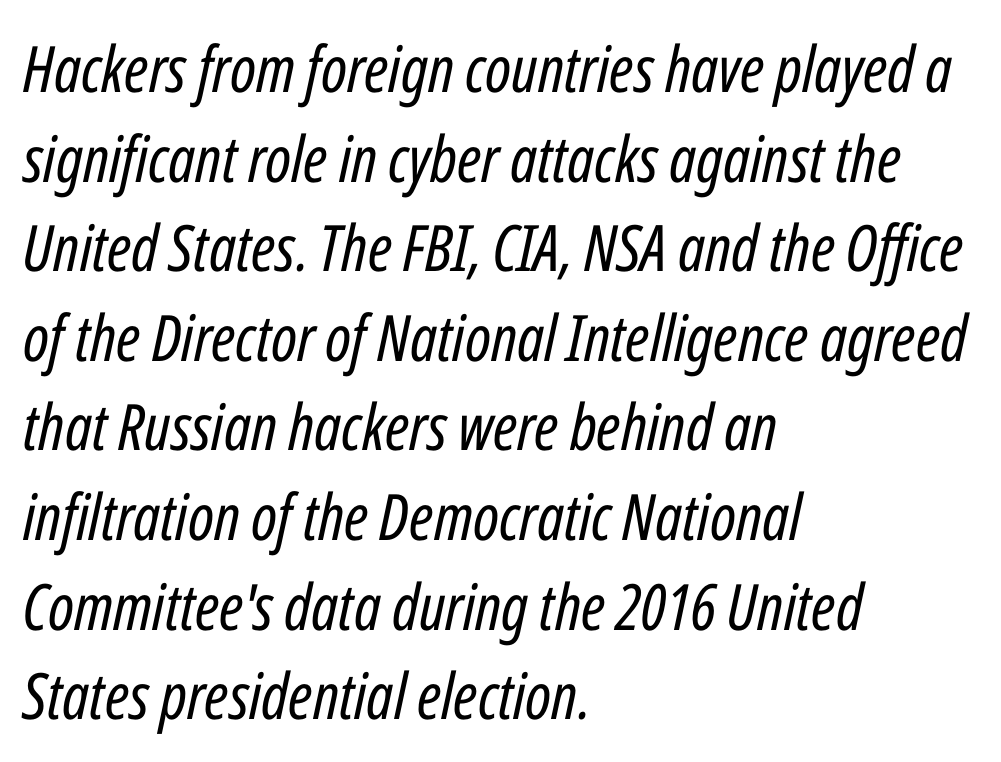
All the whitespace from short lines collects on the right. Honestly, the letter spacing is just normal — you wouldn't notice it. Any mark beneath the type? The region is blank. Weight: regular or lighter. Compared with ordinary roman type, these characters are visibly tilted. How would I describe the line gaps? Plain and ordinary.
